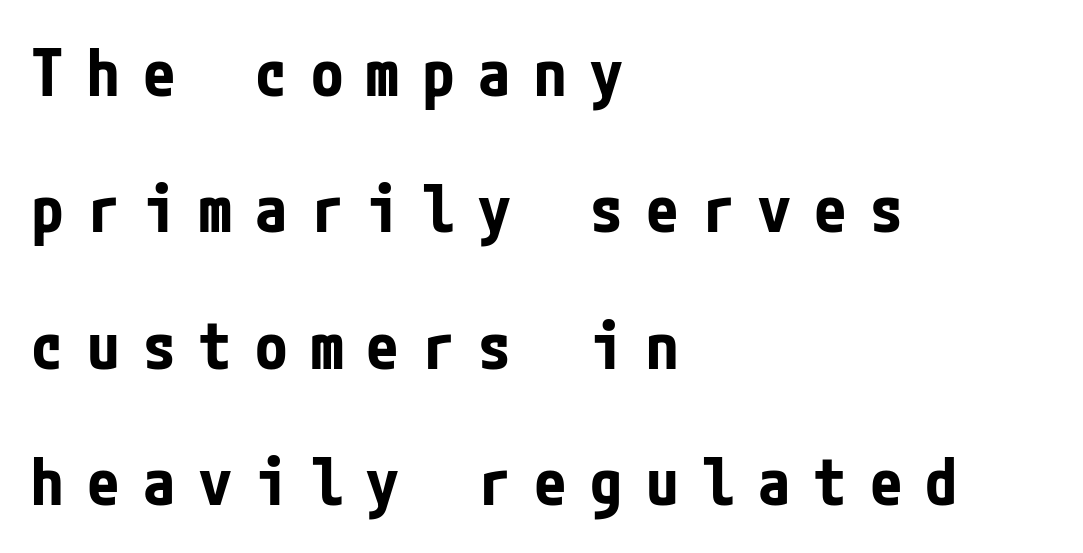
Q: Is the text bold? A: Yes.
Q: Is the text italic (slanted)? A: No, it is upright.
Q: Is the typeface a serif or a sans-serif typeface? A: Sans-serif.
Q: Is the text underlined? A: No.
Q: How is the paragraph aligned? A: Left-aligned.
Q: Is the spacing between letters normal or unusually wide? A: Unusually wide.
Q: Is the spacing between lines tight, normal or loose? A: Loose.
Q: Width (condensed, normal, or wide)? A: Condensed.
Q: Stroke contrast? A: Low.
Q: x-height? A: Medium.
